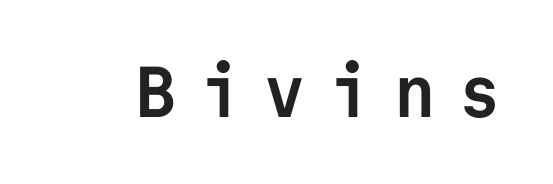
{"serif": "no", "italic": "no", "bold": "yes", "weight": "semibold", "width": "normal", "stroke_contrast": "low", "x_height": "medium", "monospaced": "yes", "underline": "no", "letter_spacing": "wide", "letter_spacing_em": 0.3, "glyph_px": 72}
